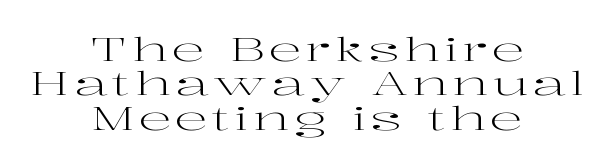
The image shows 33 px regular-weight, wide serif type, upright; set centered, tight line spacing (1.04x), not underlined; high stroke contrast and a medium x-height.
